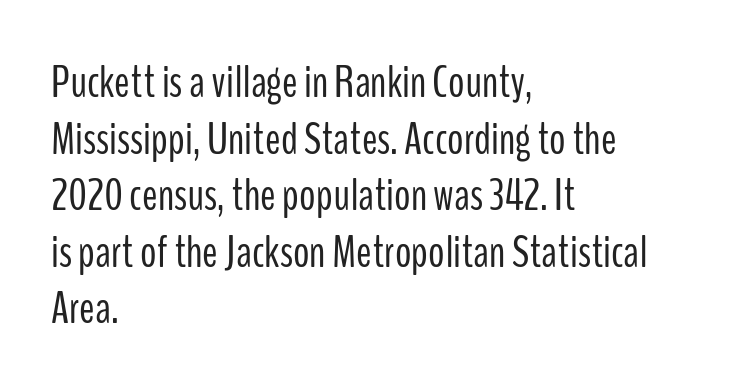
{"serif": "no", "italic": "no", "bold": "no", "weight": "light", "width": "condensed", "stroke_contrast": "low", "x_height": "medium", "monospaced": "no", "underline": "no", "align": "left", "line_spacing_ratio": 1.23, "letter_spacing": "normal", "letter_spacing_em": 0.0, "glyph_px": 46}
